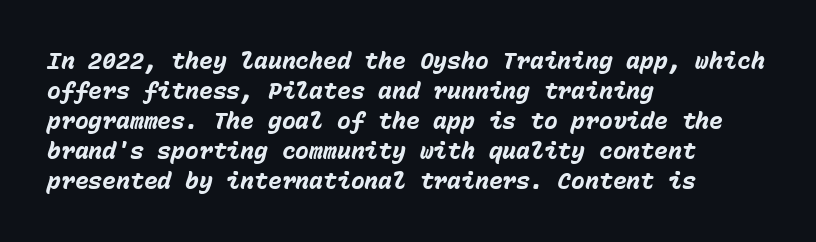
The block of text has a typical density, with ordinary space between rows. Where is the straight margin? On the left. Set as a true bold cut, around the 700 mark. Words appear dense and cohesive because spacing is normal. Descender tails drop into unmarked territory. Compared with ordinary roman type, these characters are visibly tilted.
